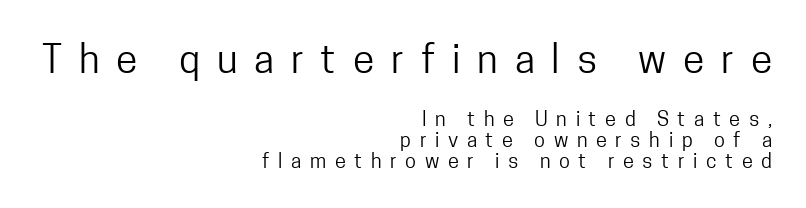
The image shows 39 px regular-weight, condensed sans-serif type, upright; set right-aligned, tight line spacing (1.05x), unusually wide letter spacing (+0.43 em), not underlined; the first (top) block is 1.95x larger; low stroke contrast and a medium x-height.
